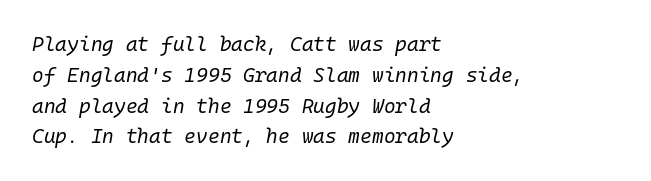
The image shows 20 px text type, italic (leaning right); set left-aligned, normal line spacing (1.54x), normal letter spacing, not underlined.
